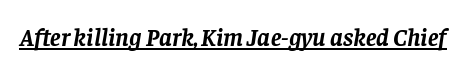
The image shows 25 px bold type, italic (leaning right); set normal letter spacing, underlined.
